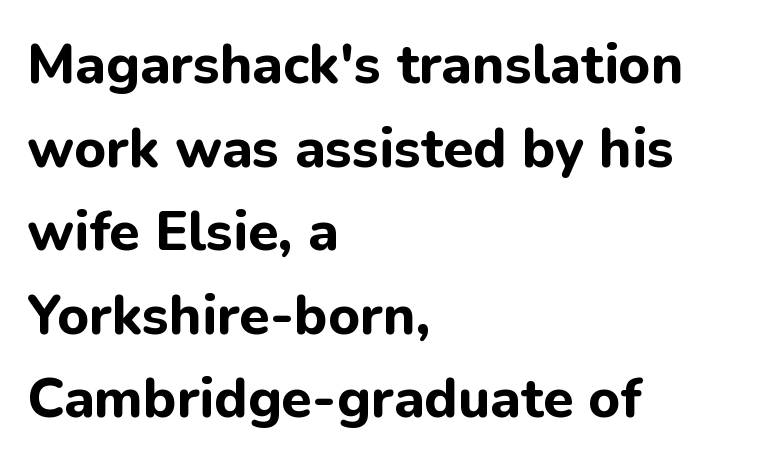
Layout note: lines flush left. Beneath every word, the page is bare. You'd pick this weight for a headline — it's a proper bold. Every stem runs plumb, perpendicular to the baseline.
